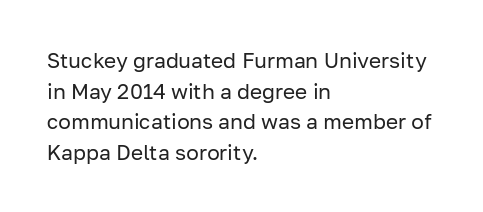
The image shows 21 px text type, upright; set left-aligned, normal line spacing (1.46x), normal letter spacing, not underlined.
